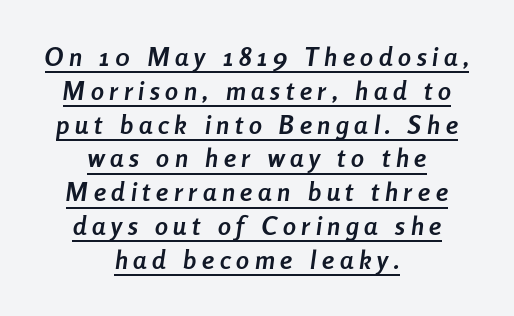
The image shows 26 px bold type, italic (leaning right); set centered, normal line spacing (1.3x), unusually wide letter spacing (+0.22 em), underlined.
